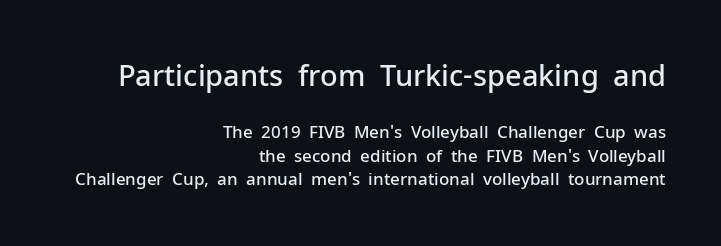
Does extra space separate the letters? No, they use regular spacing. Size contrast runs from large at the top to small at the bottom. Style check: upright. A typesetter would call this leading conventional body-copy spacing. This sample uses a sans-serif face. The strip under each line holds only bare page.
